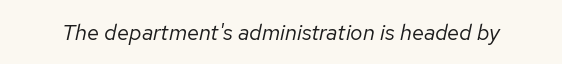
The image shows 22 px text type, italic (leaning right); set normal letter spacing, not underlined.
